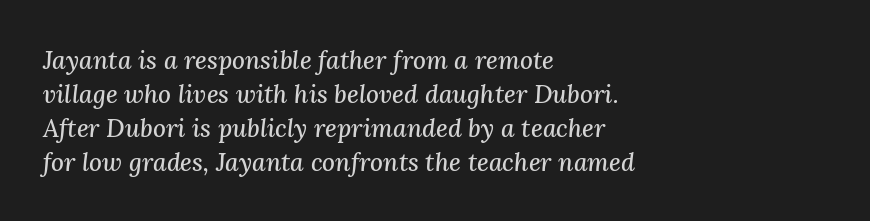
Q: Is the text italic (slanted)? A: Yes, it leans right by about 3 degrees.
Q: Is the text underlined? A: No.
Q: How is the paragraph aligned? A: Left-aligned.
Q: Is the spacing between letters normal or unusually wide? A: Normal.
Q: Is the spacing between lines tight, normal or loose? A: Normal.
